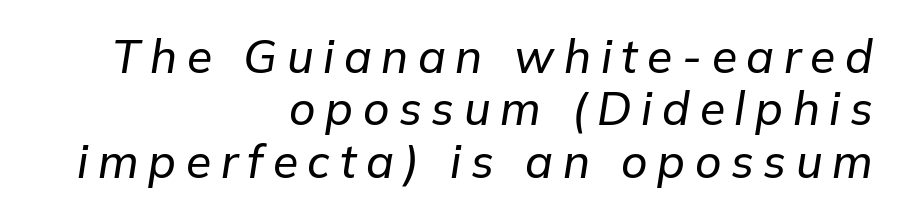
{"italic": "yes", "lean": "right", "slant_degrees": 9, "width": "normal", "stroke_contrast": "low", "x_height": "medium", "monospaced": "no", "underline": "no", "align": "right", "line_spacing": "tight", "line_spacing_ratio": 1.14, "letter_spacing": "wide", "letter_spacing_em": 0.21, "glyph_px": 46}
